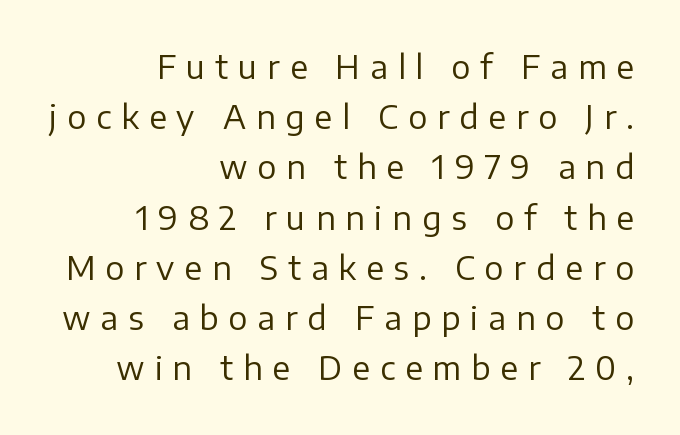
Does the copy run flush right? Yes — the right margin is perfectly even. Words float on clear page, feet unadorned. This is not heavy type; no bold has been used. Each word looks stretched out because of the extra space between its letters.
